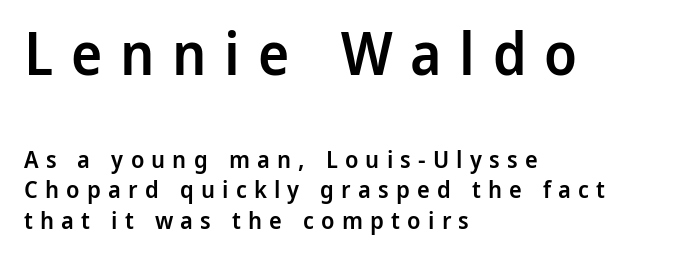
You could not count columns in this text — the font is proportionally spaced. A sans-serif font was chosen for this passage. Line beginnings align vertically; line endings do not. Size contrast runs from large at the top to small at the bottom. The font is running at a semibold setting, under full bold.
